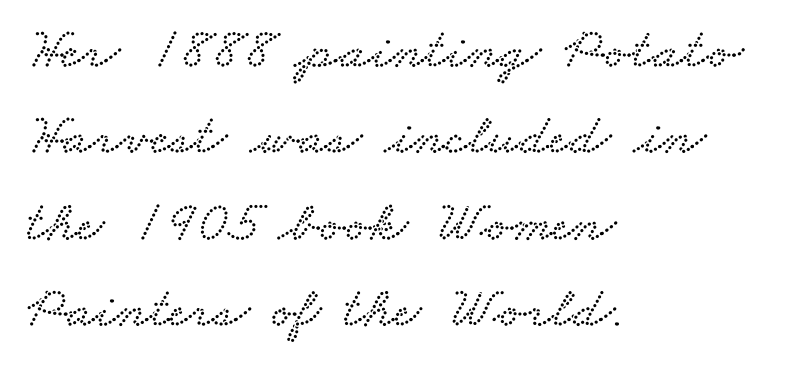
The image shows 58 px wide serif type; set left-aligned, normal line spacing (1.49x), normal letter spacing, not underlined; low stroke contrast and a small x-height.
